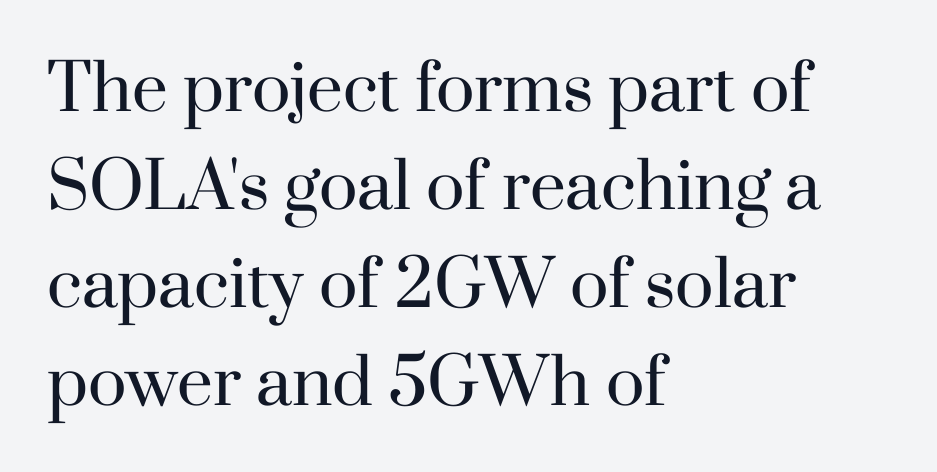
Q: Is the text bold? A: No.
Q: Is the text italic (slanted)? A: No, it is upright.
Q: Is the typeface a serif or a sans-serif typeface? A: Serif.
Q: Is the text underlined? A: No.
Q: How is the paragraph aligned? A: Left-aligned.
Q: Is the spacing between letters normal or unusually wide? A: Normal.
Q: Is the spacing between lines tight, normal or loose? A: Normal.
Q: Width (condensed, normal, or wide)? A: Normal.
Q: Stroke contrast? A: High.
Q: x-height? A: Small.
Q: Monospaced? A: No.
